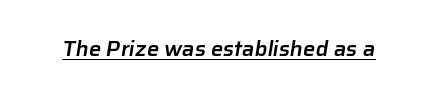
{"bold": "semi", "underline": "yes", "letter_spacing": "normal", "letter_spacing_em": 0.0, "glyph_px": 22}
